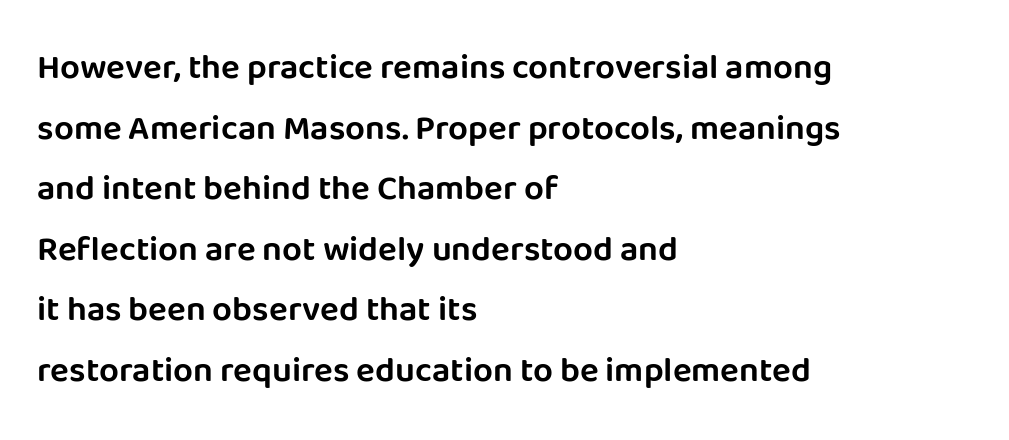
The image shows 35 px sans-serif type, upright; set left-aligned, line spacing 1.73x, normal letter spacing, not underlined; low stroke contrast and a large x-height.
